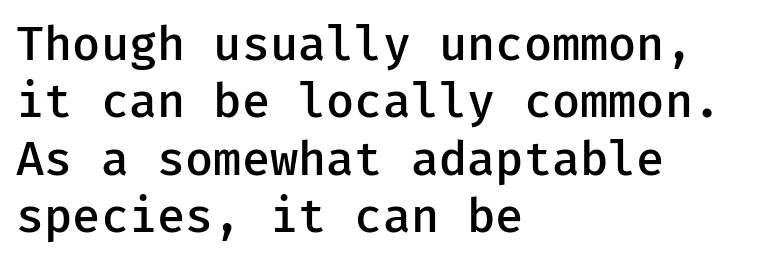
The image shows 47 px semibold sans-serif type, upright; set left-aligned, line spacing 1.22x, normal letter spacing, not underlined; low stroke contrast and a medium x-height.
